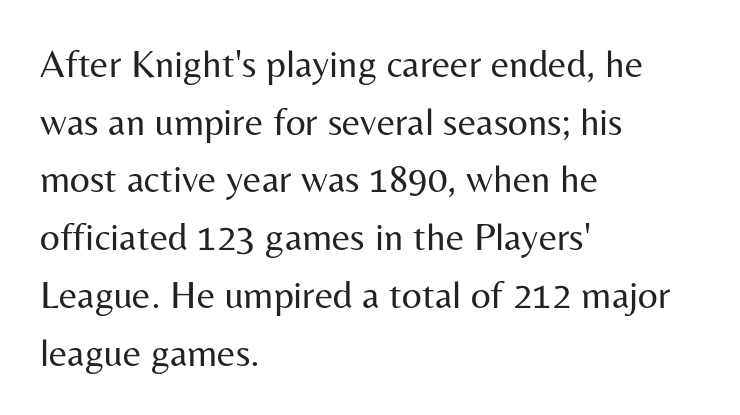
The typeface has the unassuming heft of standard copy or less. The ragged edge is on the right, which tells us the setting is flush left. To sum up the face: it is a sans, with no serifs. This sample uses plain, unmodified letter spacing.
